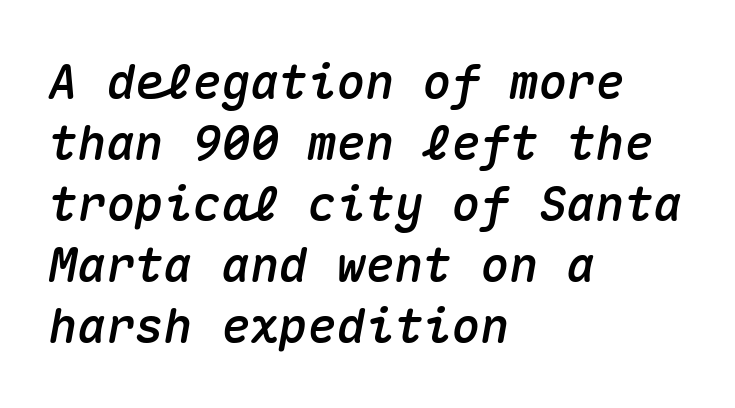
The rows are spaced the way most documents space them. There is no visible air inserted between adjacent glyphs. The rendering uses typewriter-style spacing with identical character cells. The zone under the glyphs is completely vacant.
